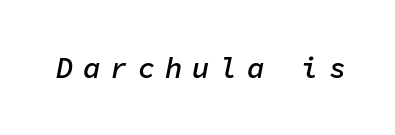
The passage shown leans; its letterforms are oblique. Descenders hang freely into open space. Each letter, wide or thin by design, is forced into the same width here. The tracking jumps out immediately: characters are airy and widely separated. Bold? Not quite — semibold, heavier than regular but stopping short.
